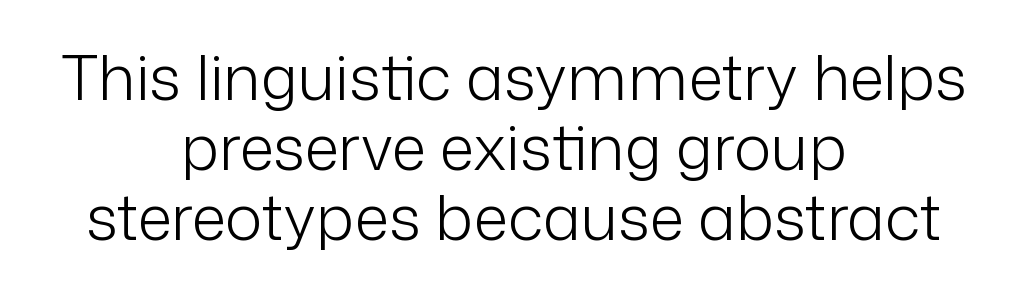
{"serif": "no", "italic": "no", "bold": "no", "weight": "light", "width": "normal", "stroke_contrast": "low", "x_height": "medium", "monospaced": "no", "underline": "no", "align": "center", "line_spacing": "tight", "line_spacing_ratio": 1.11, "letter_spacing": "normal", "letter_spacing_em": 0.0, "glyph_px": 63}
